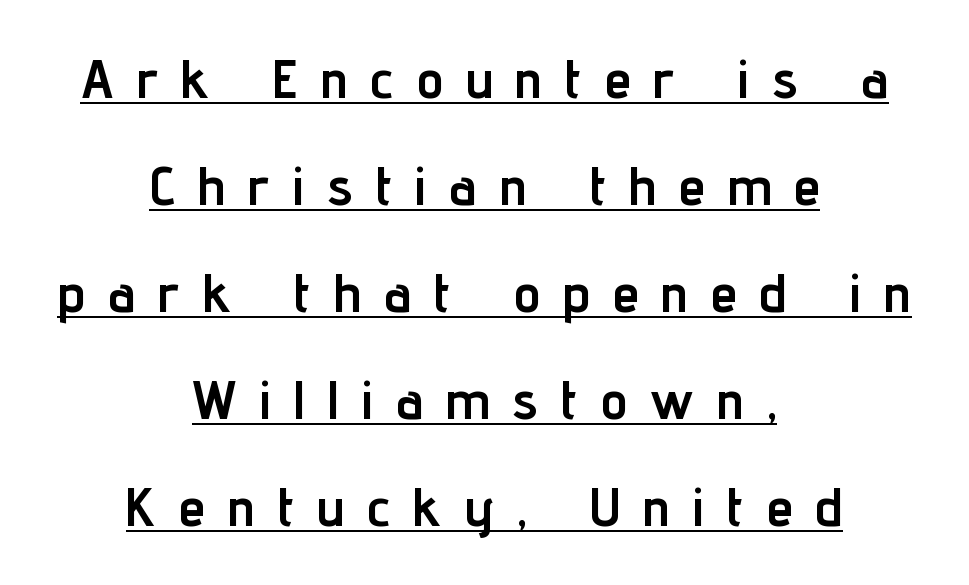
These lines were composed using upright roman letters. This sample has the flowing, uneven cadence of proportional lettering. The font family rendered here belongs to the sans-serif group. Display-style spreading of the glyphs; the letterfit is very open.
